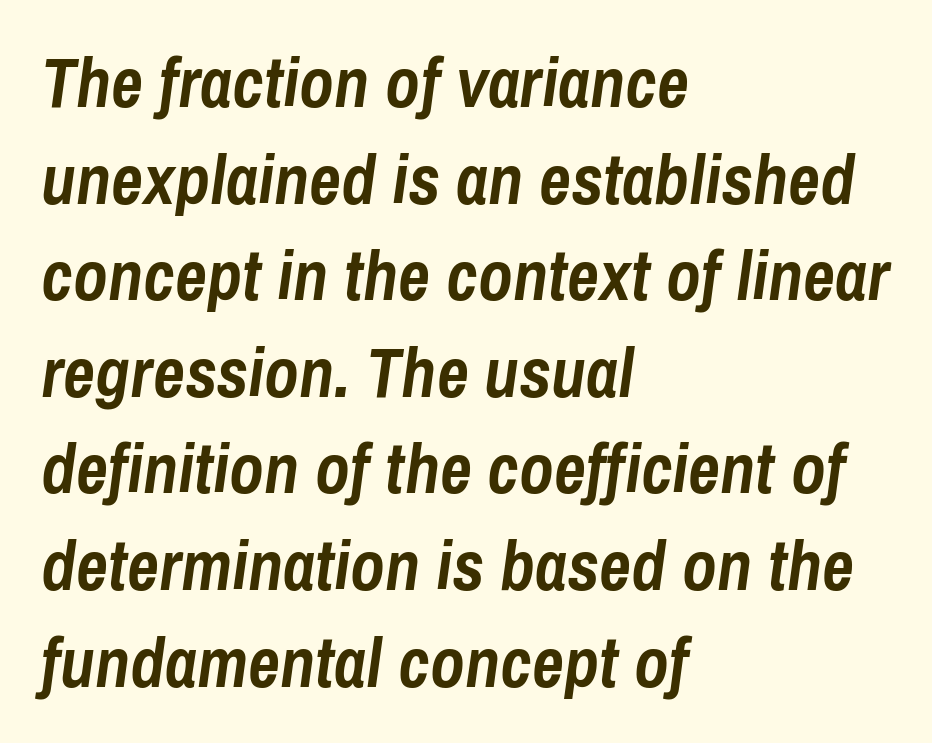
The image shows 70 px semibold, condensed type, italic (leaning right); set left-aligned, normal line spacing (1.38x), normal letter spacing, not underlined; low stroke contrast and a medium x-height.
